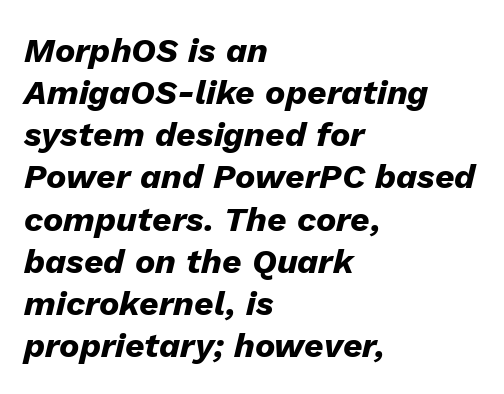
Q: Is the text bold? A: Yes.
Q: Is the text italic (slanted)? A: Yes, it leans right by about 13 degrees.
Q: Is the text underlined? A: No.
Q: How is the paragraph aligned? A: Left-aligned.
Q: Is the spacing between letters normal or unusually wide? A: Normal.
Q: Width (condensed, normal, or wide)? A: Normal.
Q: Stroke contrast? A: Low.
Q: x-height? A: Medium.
Q: Monospaced? A: No.
